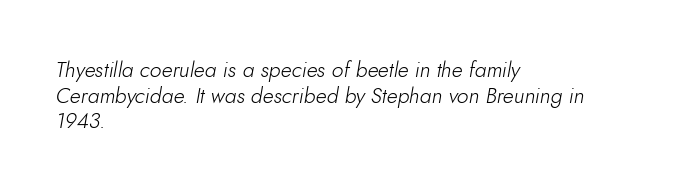
Q: Is the text bold? A: No.
Q: Is the text italic (slanted)? A: Yes, it leans right by about 10 degrees.
Q: Is the text underlined? A: No.
Q: How is the paragraph aligned? A: Left-aligned.
Q: Is the spacing between letters normal or unusually wide? A: Normal.
